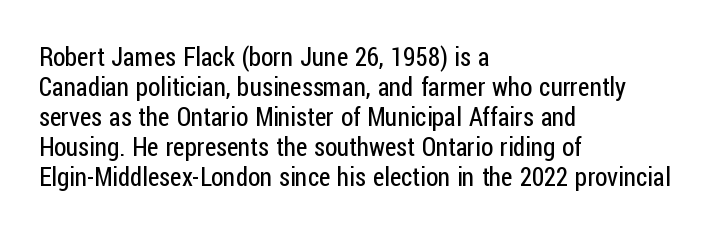
Q: Is the text bold? A: No.
Q: Is the text italic (slanted)? A: No, it is upright.
Q: Is the text underlined? A: No.
Q: How is the paragraph aligned? A: Left-aligned.
Q: Is the spacing between letters normal or unusually wide? A: Normal.
